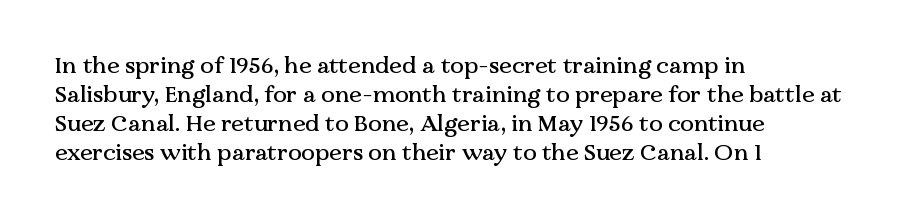
Posture: straight, roman, zero tilt. The passage shown is not underscored anywhere. The rendering anchors every line to the left-hand side. The gaps between neighbouring characters are ordinary and unremarkable.
